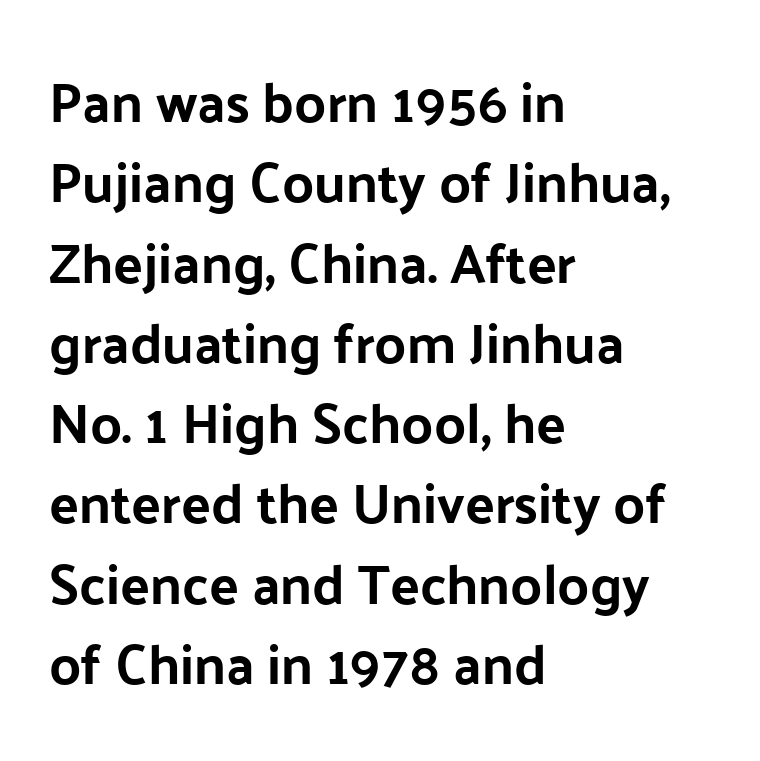
{"serif": "no", "italic": "no", "bold": "yes", "weight": "bold", "width": "normal", "stroke_contrast": "low", "x_height": "medium", "monospaced": "no", "underline": "no", "align": "left", "line_spacing": "normal", "line_spacing_ratio": 1.46, "letter_spacing": "normal", "letter_spacing_em": 0.0, "glyph_px": 55}
